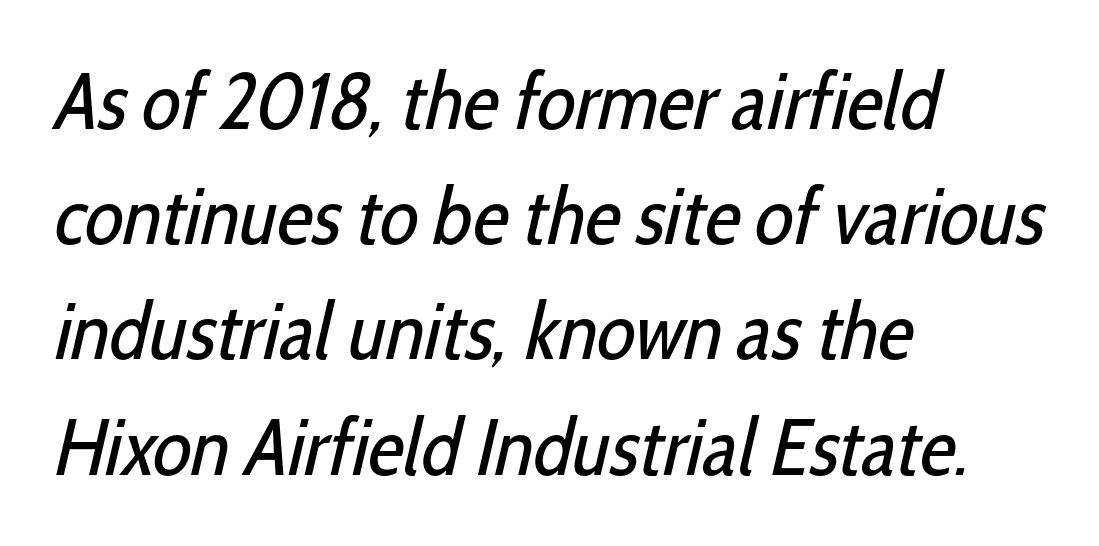
{"serif": "no", "bold": "no", "weight": "regular", "width": "condensed", "stroke_contrast": "low", "x_height": "medium", "monospaced": "no", "underline": "no", "align": "left", "line_spacing": "normal", "line_spacing_ratio": 1.44, "letter_spacing": "normal", "letter_spacing_em": 0.0, "glyph_px": 80}
